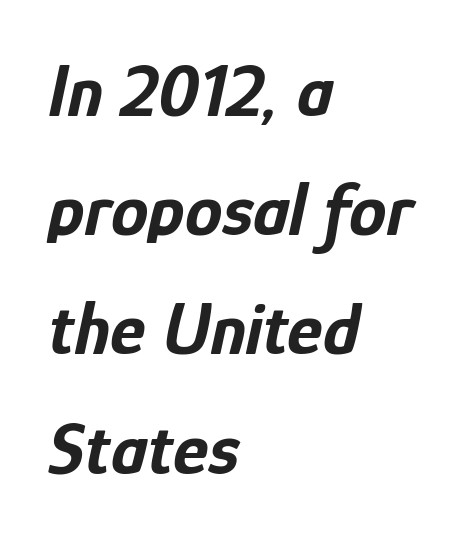
Q: Is the text bold? A: Yes.
Q: Is the text italic (slanted)? A: Yes, it leans right by about 12 degrees.
Q: Is the text underlined? A: No.
Q: How is the paragraph aligned? A: Left-aligned.
Q: Is the spacing between letters normal or unusually wide? A: Normal.
Q: Is the spacing between lines tight, normal or loose? A: Normal.
Q: Width (condensed, normal, or wide)? A: Condensed.
Q: Stroke contrast? A: Low.
Q: x-height? A: Medium.
Q: Monospaced? A: No.
